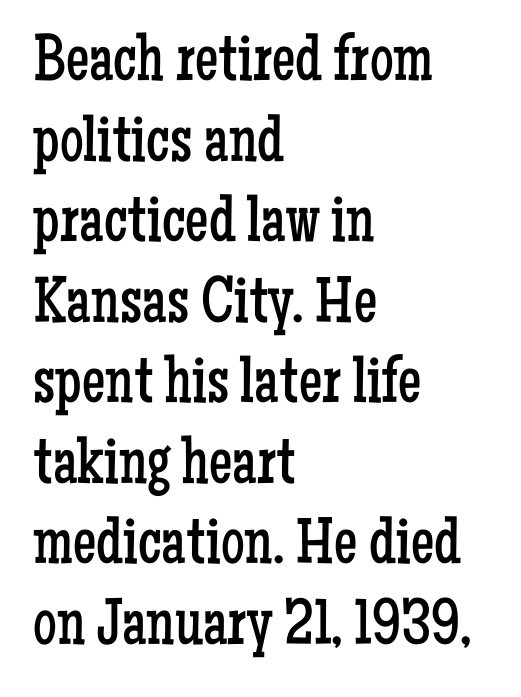
{"serif": "yes", "italic": "no", "bold": "no", "weight": "regular", "width": "condensed", "stroke_contrast": "low", "x_height": "medium", "monospaced": "no", "underline": "no", "align": "left", "line_spacing_ratio": 1.22, "letter_spacing": "normal", "letter_spacing_em": 0.0, "glyph_px": 66}
